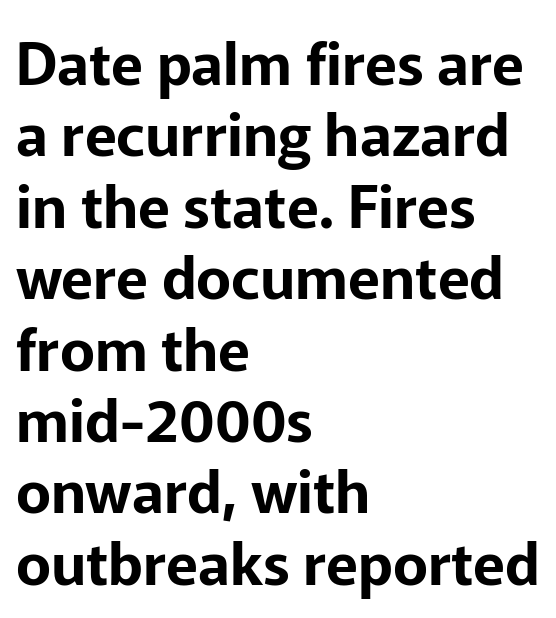
This sample uses an upright cut, with every glyph sitting square on the baseline. The rendering anchors every line to the left-hand side. Descenders hang freely into open space. These lines are rendered in a variable-pitch font.
